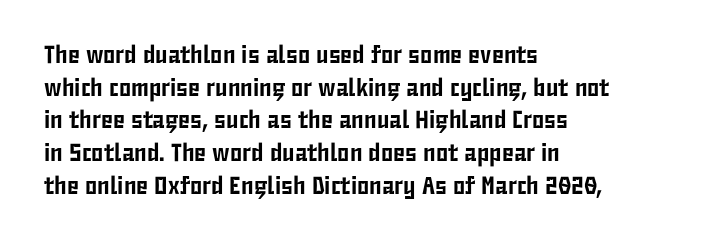
{"italic": "no", "underline": "no", "align": "left", "line_spacing": "normal", "line_spacing_ratio": 1.31, "letter_spacing": "normal", "letter_spacing_em": 0.0, "glyph_px": 25}
